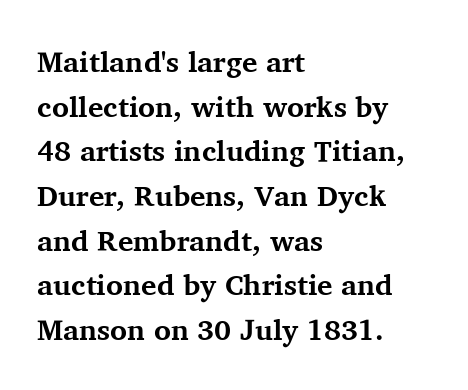
The image shows 29 px bold serif type, upright; set left-aligned, normal line spacing (1.54x), normal letter spacing, not underlined; medium stroke contrast and a medium x-height.
